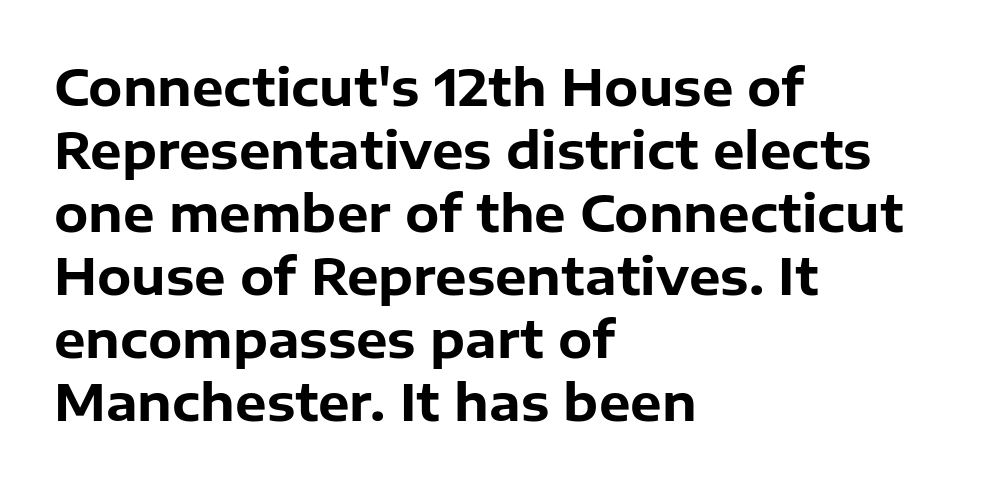
{"serif": "no", "italic": "no", "bold": "yes", "weight": "bold", "width": "normal", "stroke_contrast": "low", "x_height": "medium", "monospaced": "no", "underline": "no", "align": "left", "line_spacing": "normal", "line_spacing_ratio": 1.26, "letter_spacing": "normal", "letter_spacing_em": 0.0, "glyph_px": 50}
